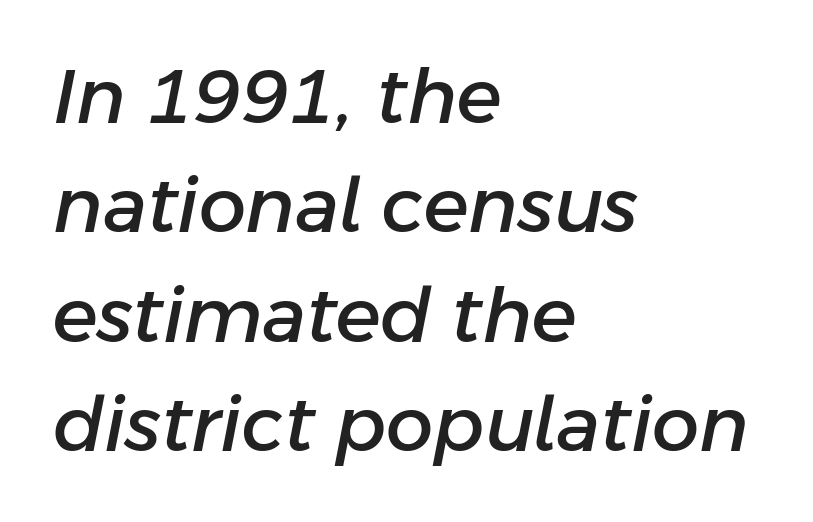
{"italic": "yes", "lean": "right", "slant_degrees": 11, "width": "normal", "stroke_contrast": "low", "x_height": "medium", "monospaced": "no", "underline": "no", "align": "left", "line_spacing": "normal", "line_spacing_ratio": 1.46, "letter_spacing": "normal", "letter_spacing_em": 0.0, "glyph_px": 75}
